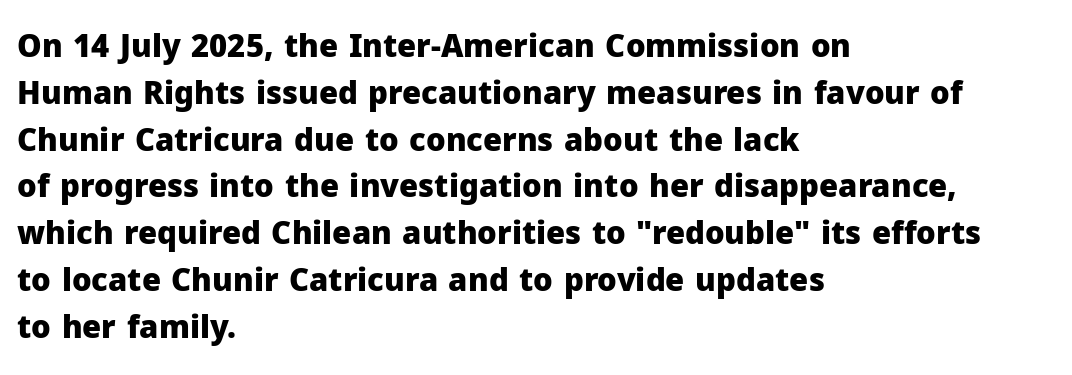
The image shows 31 px heavy sans-serif type, upright; set left-aligned, normal line spacing (1.51x), normal letter spacing, not underlined; low stroke contrast and a medium x-height.
